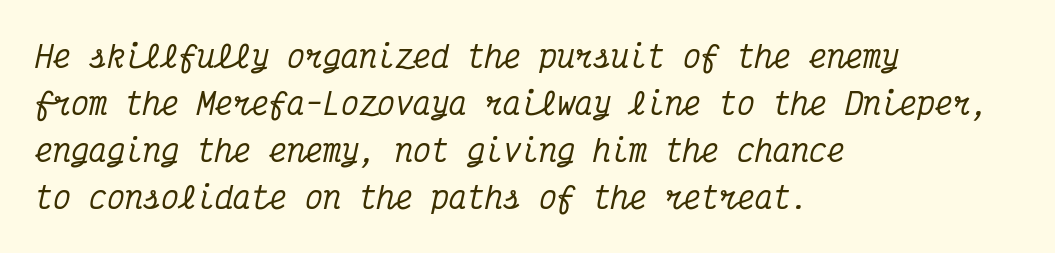
The image shows 30 px condensed serif type, italic (leaning right), monospaced; set left-aligned, normal line spacing (1.57x), normal letter spacing, not underlined; medium stroke contrast and a medium x-height.
